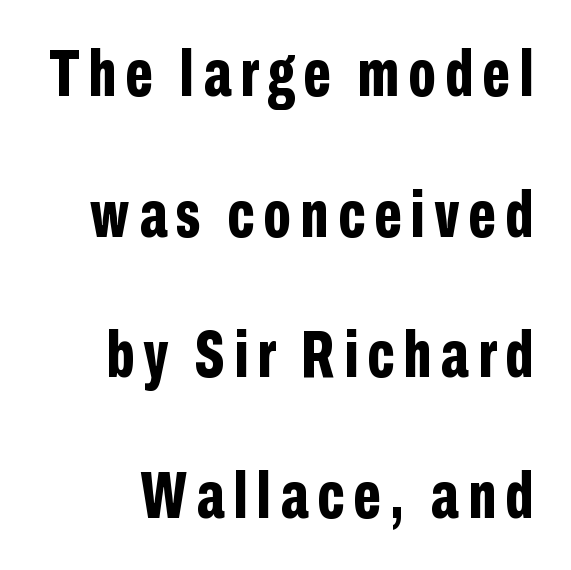
Each glyph is drawn with heavy, bold strokes. The axis of the letterforms is exactly vertical. This block would shrink considerably if given ordinary leading; it's expanded now. Plain, unruled lines of type. Typographically, this falls in the sans-serif category. The letters advance in unequal steps, a hallmark of proportional type.
